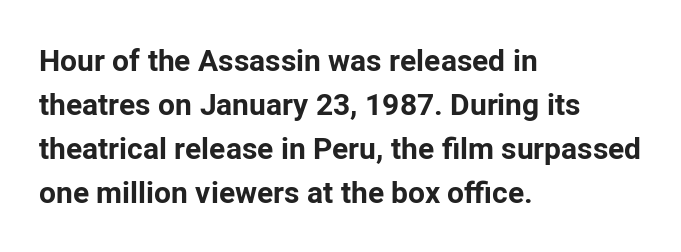
The image shows 30 px bold sans-serif type, upright; set left-aligned, normal line spacing (1.47x), normal letter spacing, not underlined; low stroke contrast and a medium x-height.
